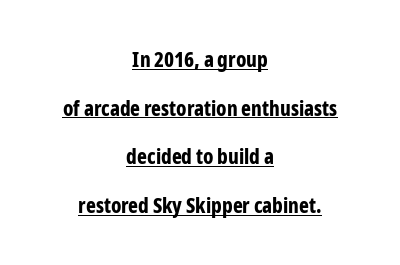
Q: Is the text bold? A: Yes.
Q: Is the text italic (slanted)? A: No, it is upright.
Q: Is the text underlined? A: Yes.
Q: How is the paragraph aligned? A: Centered.
Q: Is the spacing between letters normal or unusually wide? A: Normal.
Q: Is the spacing between lines tight, normal or loose? A: Loose.
